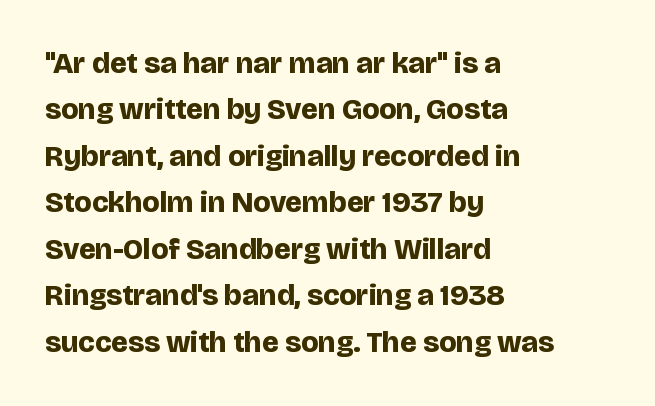
{"serif": "no", "italic": "no", "bold": "yes", "weight": "bold", "width": "normal", "stroke_contrast": "low", "x_height": "large", "monospaced": "no", "underline": "no", "align": "left", "line_spacing": "normal", "line_spacing_ratio": 1.55, "letter_spacing": "normal", "letter_spacing_em": 0.0, "glyph_px": 30}
